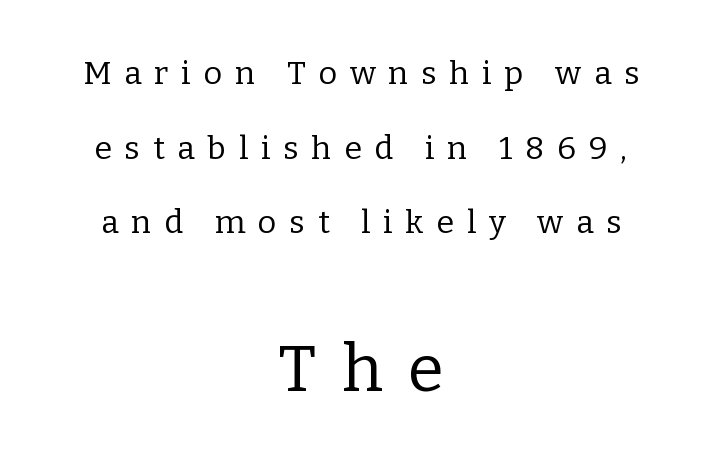
{"serif": "yes", "italic": "no", "bold": "no", "weight": "regular", "width": "normal", "stroke_contrast": "low", "x_height": "medium", "monospaced": "no", "underline": "no", "align": "center", "line_spacing": "loose", "line_spacing_ratio": 2.33, "letter_spacing": "wide", "letter_spacing_em": 0.4, "larger_block": "second", "size_ratio": 2.03, "glyph_px": 65}
